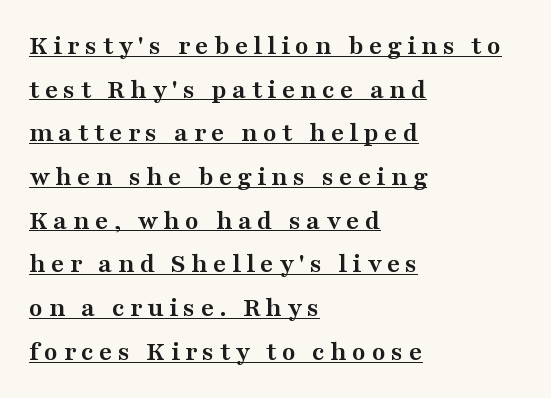
Q: Is the text bold? A: Yes.
Q: Is the text italic (slanted)? A: No, it is upright.
Q: Is the typeface a serif or a sans-serif typeface? A: Serif.
Q: Is the text underlined? A: Yes.
Q: How is the paragraph aligned? A: Left-aligned.
Q: Is the spacing between lines tight, normal or loose? A: Normal.
Q: Width (condensed, normal, or wide)? A: Wide.
Q: Stroke contrast? A: Medium.
Q: x-height? A: Medium.
Q: Monospaced? A: No.
